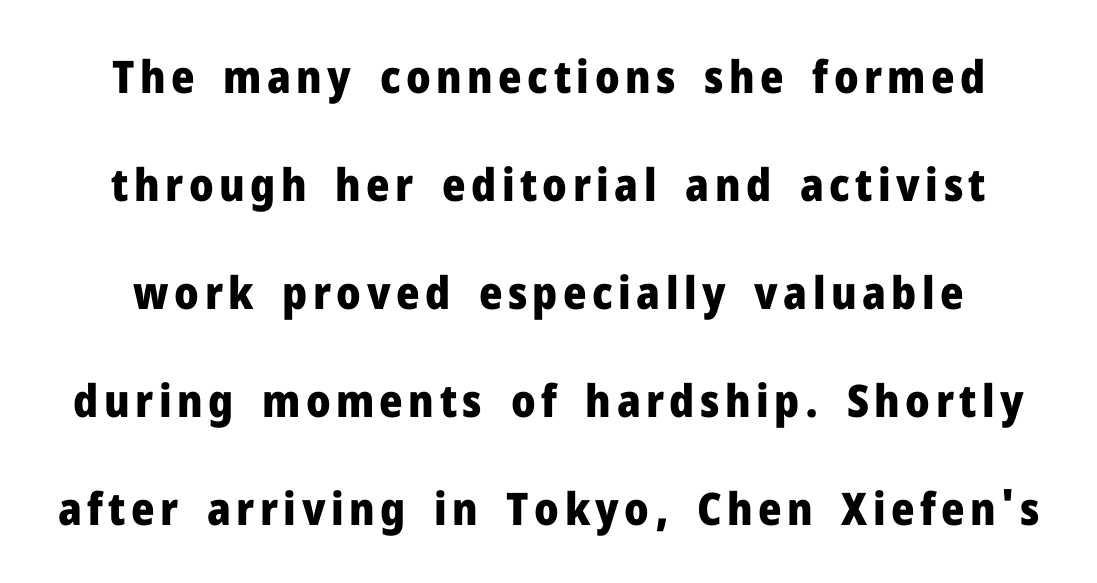
The leading is generous, giving the passage an open texture. The axis of the letterforms is exactly vertical. The characters display no serif detailing; their extremities are plain. The letters are bold, with thick, heavy strokes. No word sits above an underline. You could not count columns in this text — the font is proportionally spaced.
